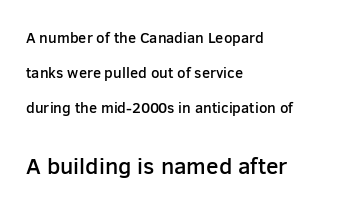
The image shows 23 px text type, upright; set left-aligned, loose line spacing (2.32x), normal letter spacing, not underlined; the second (bottom) block is 1.53x larger.
